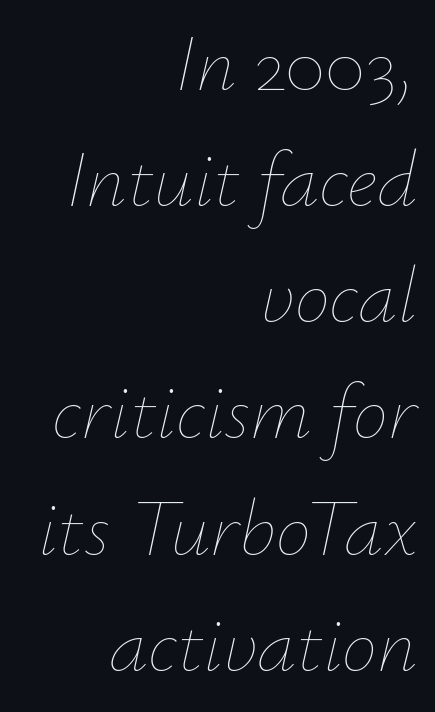
Check the space under the baseline: it is left empty. The font's italic variant was chosen for this text. Stem width sits at or under what a default text font uses. There is no visible air inserted between adjacent glyphs. Interline gaps are of average width in this sample.
